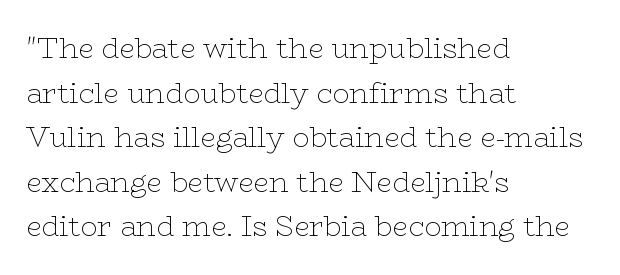
Q: Is the text bold? A: No.
Q: Is the text italic (slanted)? A: No, it is upright.
Q: Is the typeface a serif or a sans-serif typeface? A: Serif.
Q: Is the text underlined? A: No.
Q: How is the paragraph aligned? A: Left-aligned.
Q: Is the spacing between letters normal or unusually wide? A: Normal.
Q: Is the spacing between lines tight, normal or loose? A: Normal.
Q: Width (condensed, normal, or wide)? A: Wide.
Q: Stroke contrast? A: Low.
Q: x-height? A: Medium.
Q: Monospaced? A: No.
